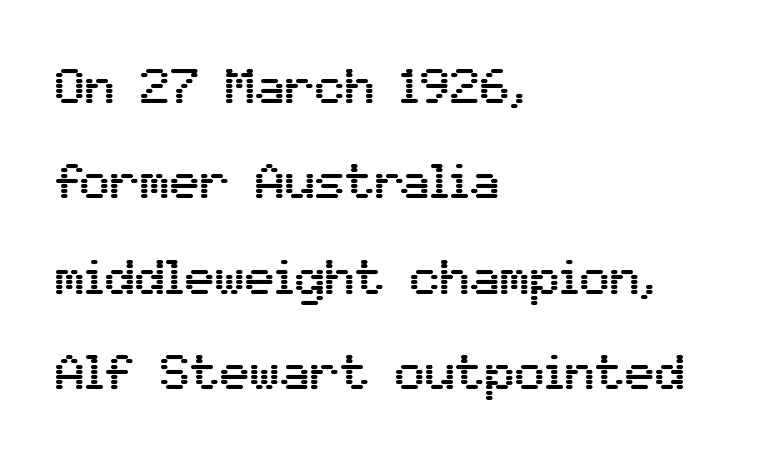
Q: Is the text italic (slanted)? A: No, it is upright.
Q: Is the typeface a serif or a sans-serif typeface? A: Sans-serif.
Q: Is the text underlined? A: No.
Q: How is the paragraph aligned? A: Left-aligned.
Q: Is the spacing between letters normal or unusually wide? A: Normal.
Q: Is the spacing between lines tight, normal or loose? A: Loose.
Q: Width (condensed, normal, or wide)? A: Normal.
Q: Stroke contrast? A: Medium.
Q: x-height? A: Medium.
Q: Monospaced? A: No.
